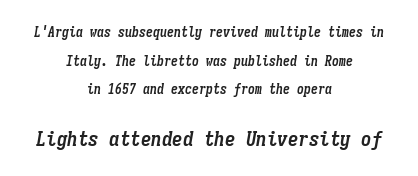
The image shows 21 px bold type, italic (leaning right); set centered, loose line spacing (2.04x), normal letter spacing, not underlined; the second (bottom) block is 1.5x larger.
